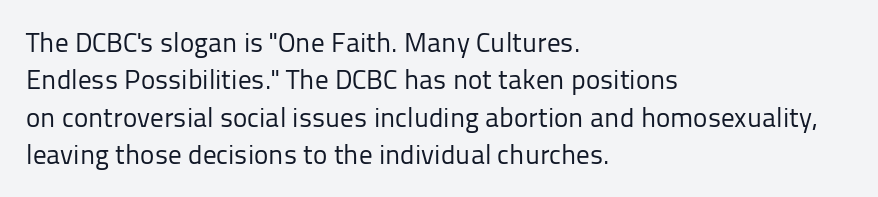
Q: Is the text bold? A: No.
Q: Is the text italic (slanted)? A: No, it is upright.
Q: Is the text underlined? A: No.
Q: How is the paragraph aligned? A: Left-aligned.
Q: Is the spacing between letters normal or unusually wide? A: Normal.
Q: Is the spacing between lines tight, normal or loose? A: Normal.
